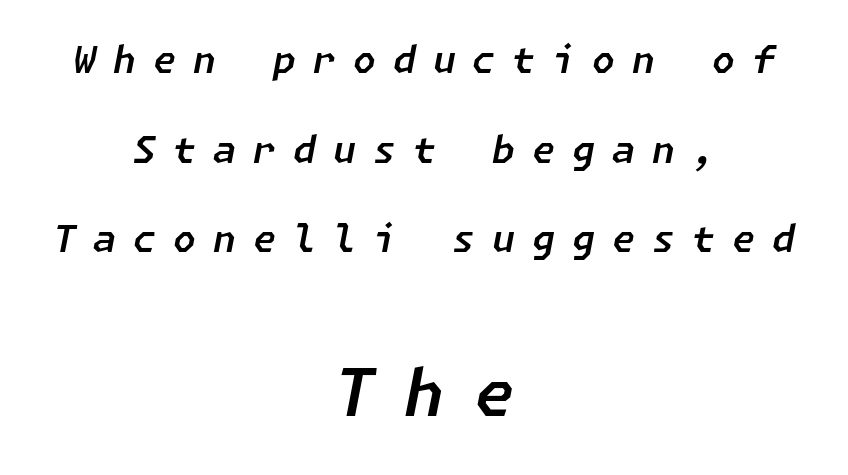
How would I describe the line gaps? Wide and relaxed. Substantial extra tracking has been applied to these lines. The lines in this sample share a center point and differ in where they start and stop. The designer gave the closing block more size than the opening block.
